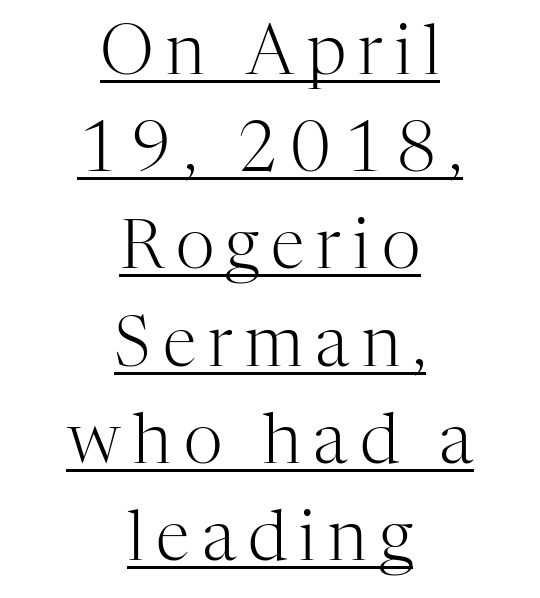
The typeface chosen for these lines features serifs. The specimen reads as upright at a glance. The rendering positions every line midway between the sides. Caption: lettering with a line underneath. The letters advance in unequal steps, a hallmark of proportional type.
